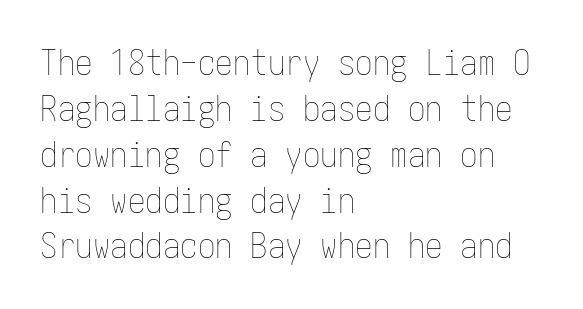
Every character sits straight up, as roman type does. A clean baseline with only descenders dipping below it. Caption: face not bold, strokes unweighted. Baseline-to-baseline distance is the conventional proportion of letter height. Short and long lines alike share a common starting point at left.
